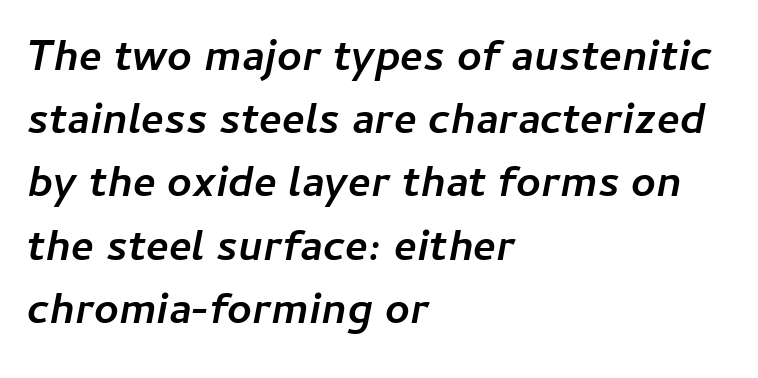
Q: Is the text bold? A: Yes.
Q: Is the text italic (slanted)? A: Yes, it leans right by about 11 degrees.
Q: Is the text underlined? A: No.
Q: How is the paragraph aligned? A: Left-aligned.
Q: Is the spacing between letters normal or unusually wide? A: Normal.
Q: Is the spacing between lines tight, normal or loose? A: Normal.
Q: Width (condensed, normal, or wide)? A: Normal.
Q: Stroke contrast? A: Low.
Q: x-height? A: Medium.
Q: Monospaced? A: No.
